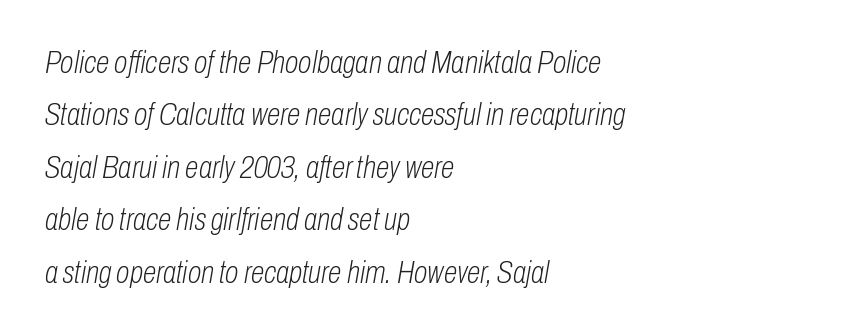
You could not count columns in this text — the font is proportionally spaced. The letterforms sit at book weight or below. The rendering uses a moderate line-height, typical for paragraphs. You can tell it's italic because the verticals aren't actually vertical. Clear beneath every line of the passage.
